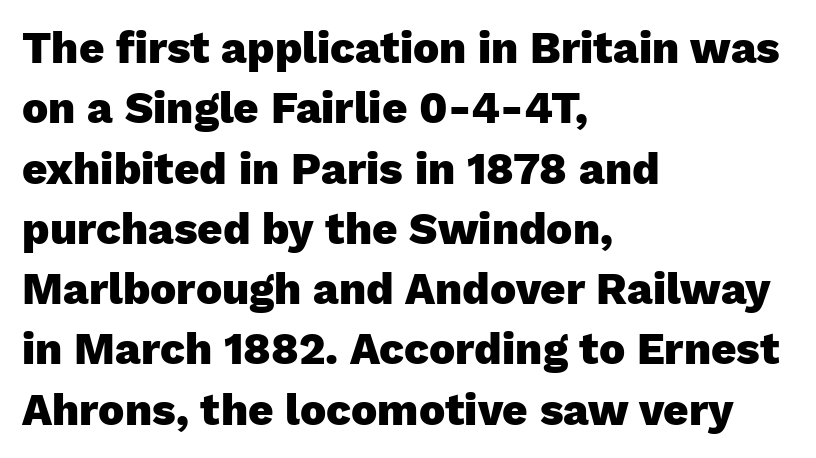
Q: Is the text bold? A: Yes.
Q: Is the text italic (slanted)? A: No, it is upright.
Q: Is the typeface a serif or a sans-serif typeface? A: Sans-serif.
Q: Is the text underlined? A: No.
Q: How is the paragraph aligned? A: Left-aligned.
Q: Is the spacing between letters normal or unusually wide? A: Normal.
Q: Is the spacing between lines tight, normal or loose? A: Normal.
Q: Width (condensed, normal, or wide)? A: Normal.
Q: Stroke contrast? A: Low.
Q: x-height? A: Medium.
Q: Monospaced? A: No.
